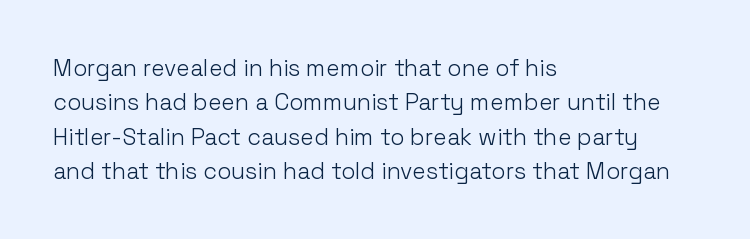
{"italic": "no", "bold": "no", "underline": "no", "align": "left", "line_spacing": "normal", "line_spacing_ratio": 1.49, "letter_spacing": "normal", "letter_spacing_em": 0.0, "glyph_px": 23}
